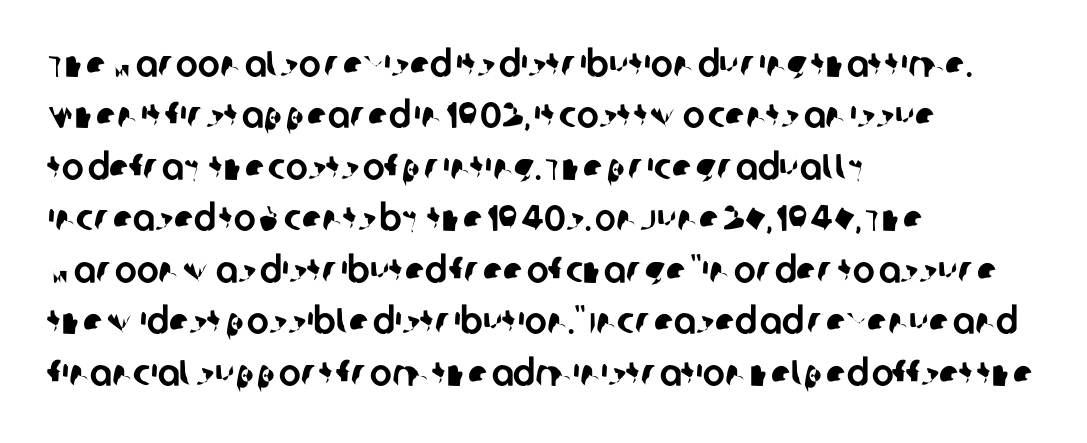
Examine the stroke ends and you'll find no serifs. The zone under the glyphs is completely vacant. The ragged edge is on the right, which tells us the setting is flush left. This sample has the flowing, uneven cadence of proportional lettering.
